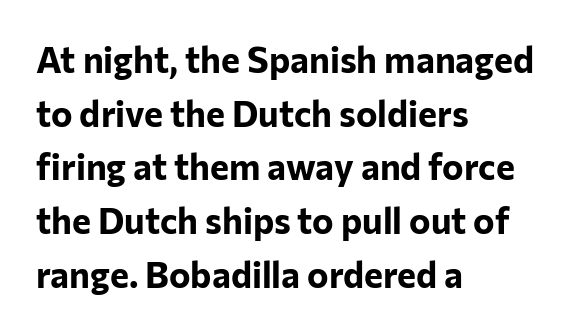
{"serif": "no", "italic": "no", "bold": "yes", "weight": "bold", "width": "normal", "stroke_contrast": "low", "x_height": "medium", "monospaced": "no", "underline": "no", "align": "left", "line_spacing": "normal", "line_spacing_ratio": 1.49, "letter_spacing": "normal", "letter_spacing_em": 0.0, "glyph_px": 36}
